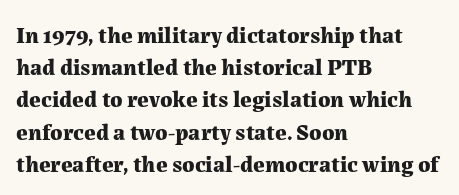
Teacher's note: observe the even left margin — that is flush-left alignment. Tracking here is standard; glyphs follow each other at the usual distance. Horizontal bands of white between lines are of average thickness. Is the type bold? Yes — the strokes are clearly thick and heavy. This is the regular roman posture of the typeface.
